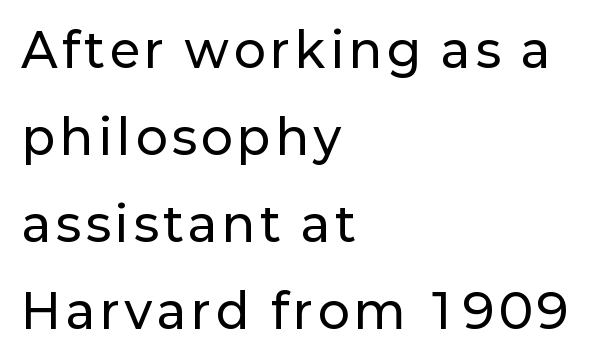
The image shows 47 px sans-serif type, upright; set left-aligned, line spacing 1.85x, not underlined; low stroke contrast and a medium x-height.
